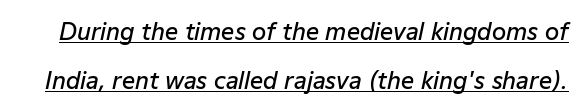
The image shows 23 px text type, italic (leaning right); set loose line spacing (2.12x), normal letter spacing, underlined.
